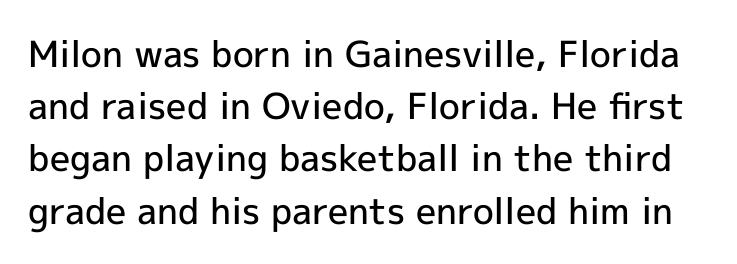
{"serif": "no", "italic": "no", "bold": "semi", "weight": "semibold", "width": "normal", "x_height": "medium", "monospaced": "no", "underline": "no", "line_spacing": "normal", "line_spacing_ratio": 1.45, "letter_spacing": "normal", "letter_spacing_em": 0.0, "glyph_px": 36}
